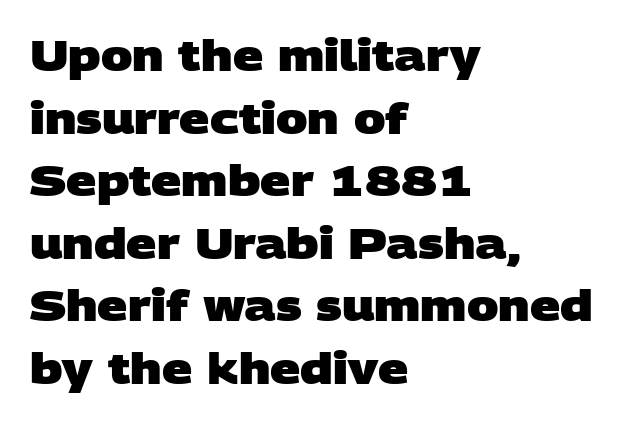
The letterforms sit shoulder to shoulder at normal distance. Line spacing here is normal. Descenders hang freely into open space. Each letter keeps its own natural width here, so spacing adapts to shape. The compositor pushed each line to the left boundary. Its strokes are broad and dark, the hallmark of bold type.
